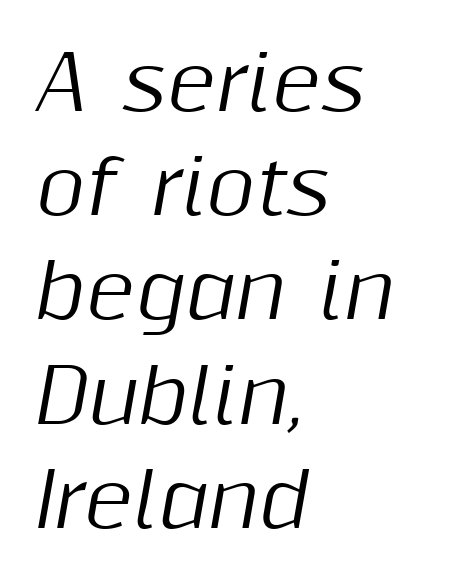
{"italic": "yes", "lean": "right", "slant_degrees": 10, "width": "normal", "stroke_contrast": "medium", "x_height": "medium", "monospaced": "no", "underline": "no", "align": "left", "line_spacing": "normal", "line_spacing_ratio": 1.39, "letter_spacing": "normal", "letter_spacing_em": 0.0, "glyph_px": 75}
